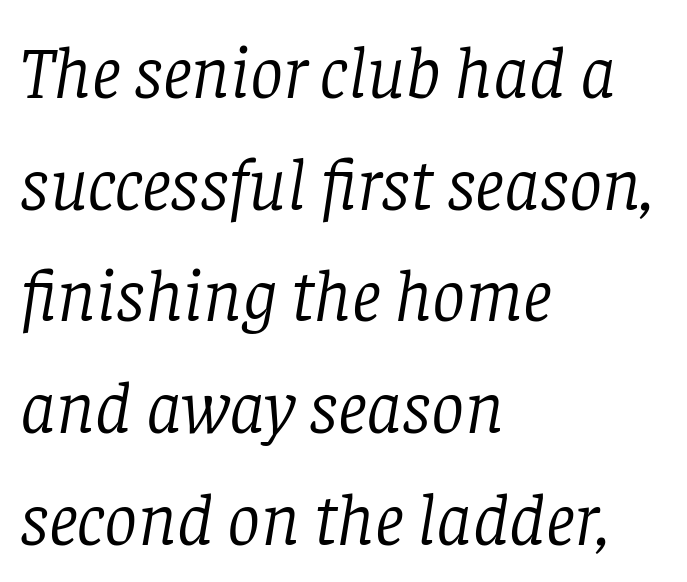
{"serif": "yes", "italic": "yes", "lean": "right", "slant_degrees": 8, "bold": "no", "weight": "light", "width": "normal", "stroke_contrast": "low", "x_height": "large", "monospaced": "no", "underline": "no", "align": "left", "line_spacing": "normal", "line_spacing_ratio": 1.51, "letter_spacing": "normal", "letter_spacing_em": 0.0, "glyph_px": 74}
